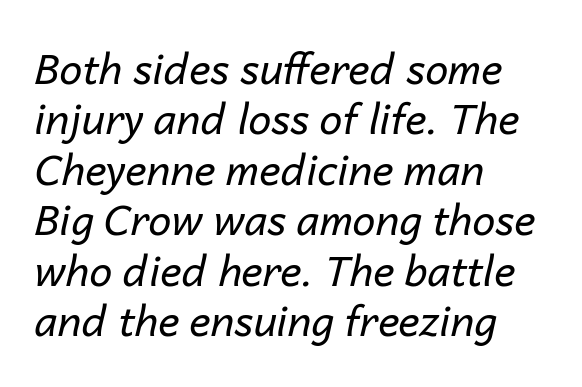
{"italic": "yes", "lean": "right", "slant_degrees": 14, "bold": "no", "weight": "regular", "width": "normal", "stroke_contrast": "low", "x_height": "medium", "monospaced": "no", "underline": "no", "align": "left", "line_spacing_ratio": 1.23, "letter_spacing": "normal", "letter_spacing_em": 0.0, "glyph_px": 41}
